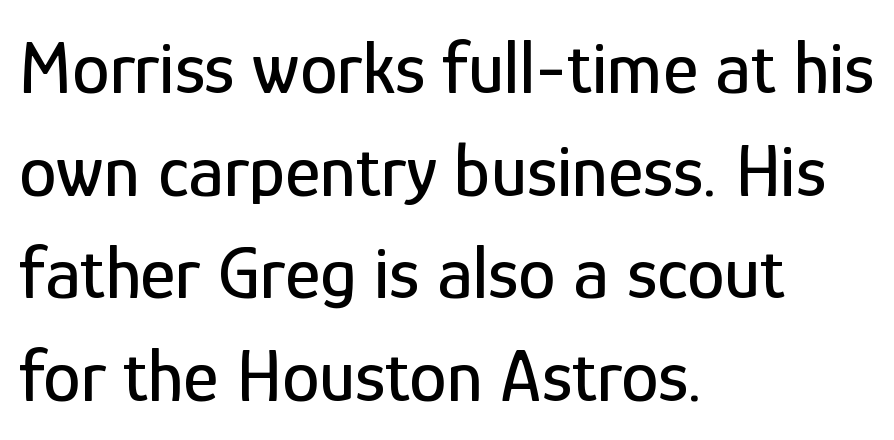
These lines sit exactly where default settings would place them. Style check: upright. Each word holds together tightly as a unit, with standard inter-letter gaps. Here the designer chose a conventional face with non-uniform glyph widths. Check the space under the baseline: it is left empty.
